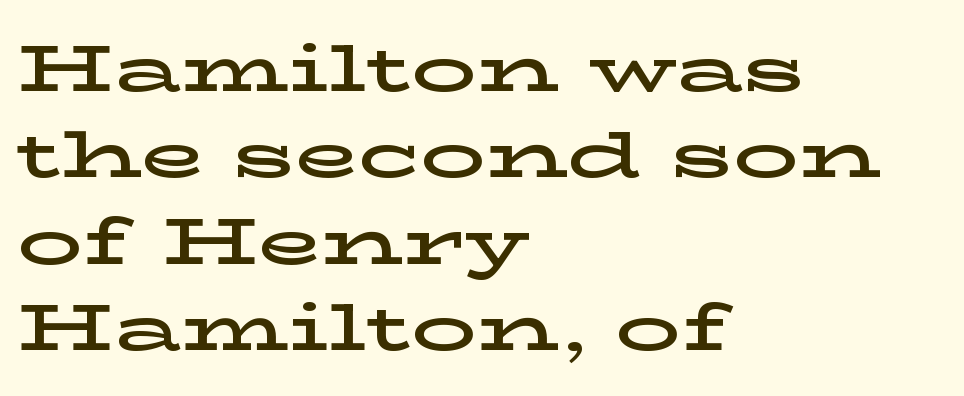
The image shows 65 px wide serif type, upright; set left-aligned, normal line spacing (1.33x), normal letter spacing, not underlined; low stroke contrast and a medium x-height.
